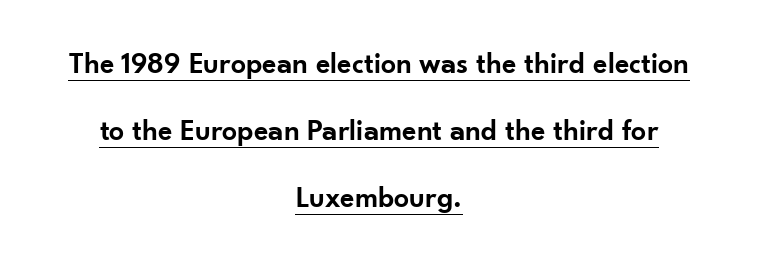
The image shows 30 px semibold sans-serif type, upright; set centered, loose line spacing (2.23x), normal letter spacing, underlined; low stroke contrast and a small x-height.
